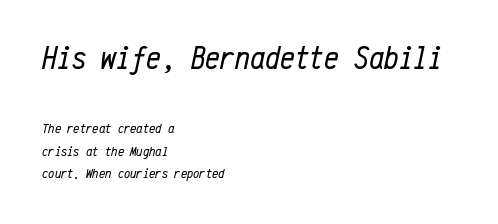
The letterforms sit shoulder to shoulder at normal distance. Vertical spacing — default. Is this a fixed-width face? Yes — each glyph sits in an identical cell. The typeface has the unassuming heft of standard copy or less. The initial chunk of copy outweighs the following chunk in type size. Notice how the stems are inclined rather than vertical — that's the hallmark of italics.
